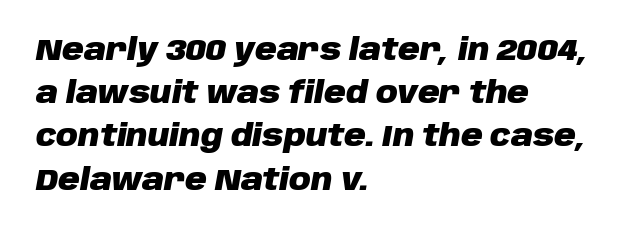
{"italic": "yes", "lean": "right", "slant_degrees": 10, "bold": "yes", "weight": "heavy", "width": "normal", "stroke_contrast": "low", "x_height": "large", "monospaced": "no", "underline": "no", "align": "left", "line_spacing": "normal", "line_spacing_ratio": 1.44, "letter_spacing": "normal", "letter_spacing_em": 0.0, "glyph_px": 30}
